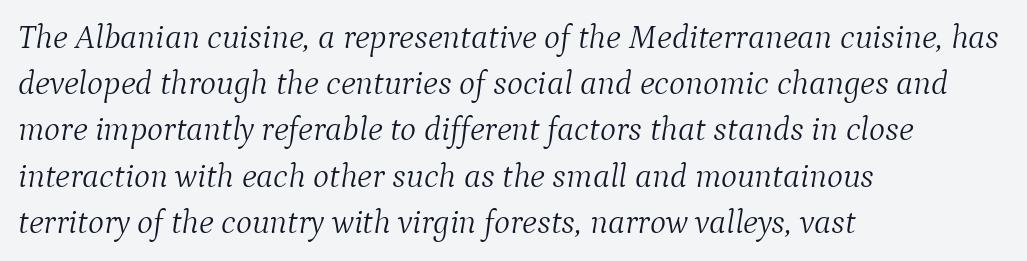
{"serif": "yes", "italic": "yes", "lean": "right", "slant_degrees": 9, "bold": "no", "weight": "light", "width": "normal", "stroke_contrast": "medium", "x_height": "medium", "monospaced": "no", "underline": "no", "align": "left", "line_spacing": "normal", "line_spacing_ratio": 1.36, "letter_spacing": "normal", "letter_spacing_em": 0.0, "glyph_px": 34}
